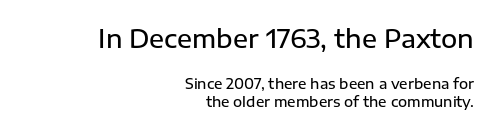
Check under the words: just untouched page. Horizontal alignment here is rightward, an uncommon choice for prose. These two chunks differ in scale, with the top chunk taking the larger measure. Heft: intermediate — a semibold.
